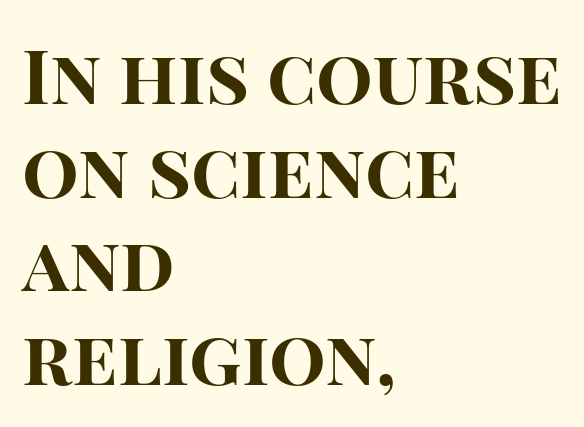
Upright lettering throughout. Honestly, the letter spacing is just normal — you wouldn't notice it. Looks like regular typesetting: each glyph gets only the width it needs. The rendering uses a bold face; every stroke is thick and dark.
